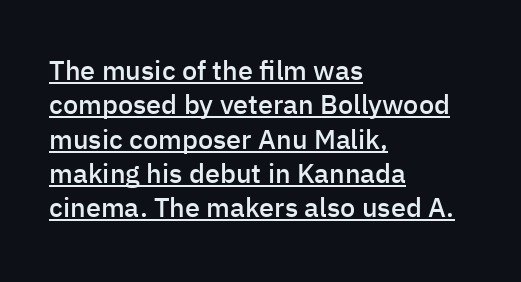
Somebody hit Ctrl+U on this one — the words are underlined. Caption: semibold face, moderately heavy strokes. Normally led — the rows are evenly, conventionally spaced. A classic flush-left, rag-right setting is used for this passage.
